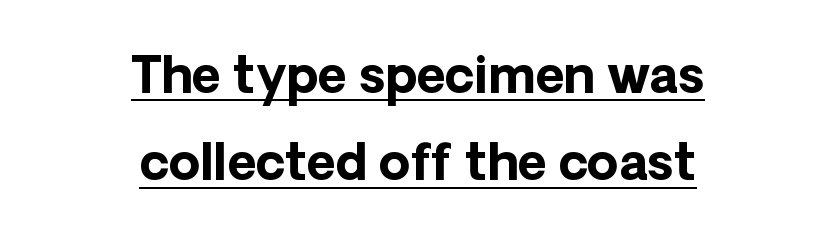
The image shows 50 px bold sans-serif type, upright; set centered, line spacing 1.75x, normal letter spacing, underlined; low stroke contrast and a medium x-height.
